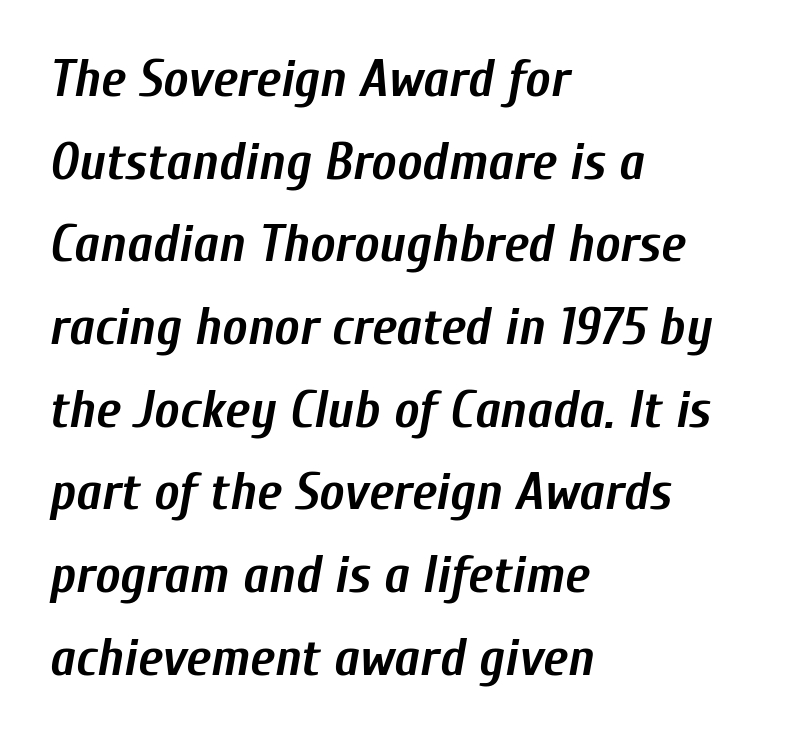
Q: Is the text bold? A: Yes.
Q: Is the text italic (slanted)? A: Yes, it leans right by about 10 degrees.
Q: Is the text underlined? A: No.
Q: How is the paragraph aligned? A: Left-aligned.
Q: Is the spacing between letters normal or unusually wide? A: Normal.
Q: Is the spacing between lines tight, normal or loose? A: Normal.
Q: Width (condensed, normal, or wide)? A: Condensed.
Q: Stroke contrast? A: Low.
Q: x-height? A: Medium.
Q: Monospaced? A: No.
